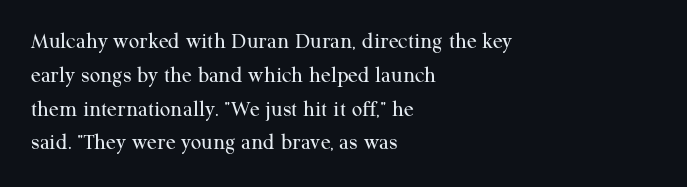
Q: Is the text bold? A: No.
Q: Is the text italic (slanted)? A: No, it is upright.
Q: Is the text underlined? A: No.
Q: How is the paragraph aligned? A: Left-aligned.
Q: Is the spacing between letters normal or unusually wide? A: Normal.
Q: Is the spacing between lines tight, normal or loose? A: Normal.
